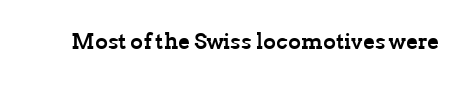
The image shows 22 px bold type, upright; set normal letter spacing, not underlined.
